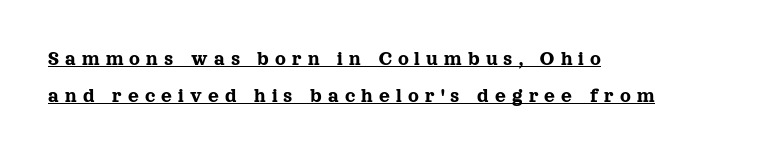
The lettering is marked with a stroke running underneath it. The rag falls on the right side of this text block. Do the letters lean? They stand straight. You could only call the tracking loose — the letters float apart.
